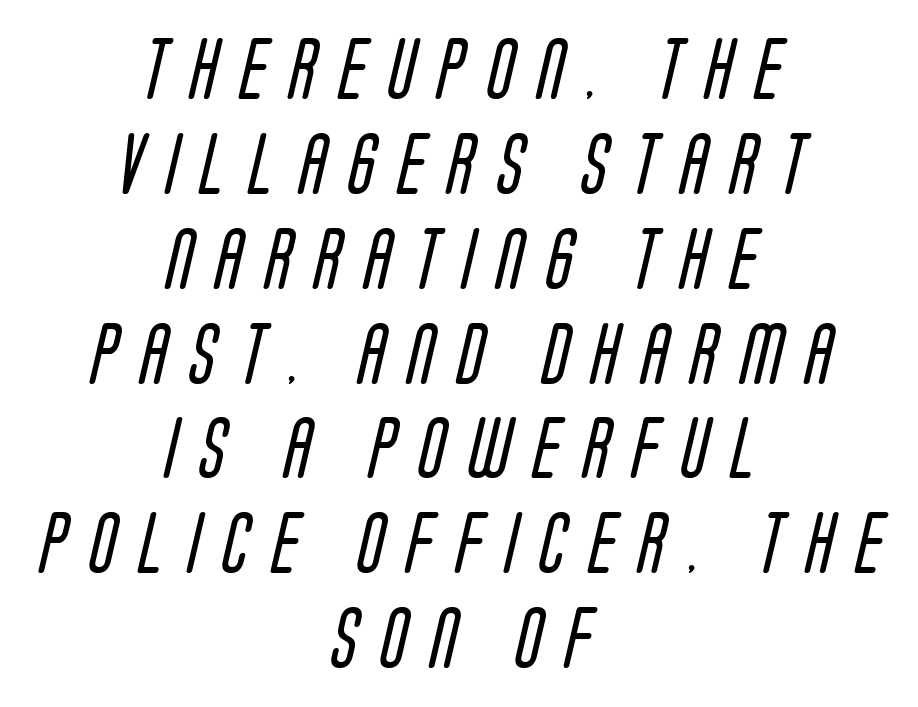
{"serif": "no", "bold": "no", "weight": "regular", "width": "condensed", "stroke_contrast": "low", "x_height": "large", "monospaced": "no", "underline": "no", "align": "center", "line_spacing": "normal", "line_spacing_ratio": 1.53, "letter_spacing": "wide", "letter_spacing_em": 0.37, "glyph_px": 62}
